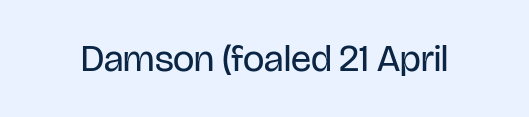
{"serif": "no", "italic": "no", "bold": "no", "weight": "regular", "width": "condensed", "stroke_contrast": "low", "x_height": "large", "monospaced": "no", "underline": "no", "letter_spacing": "normal", "letter_spacing_em": 0.0, "glyph_px": 38}
